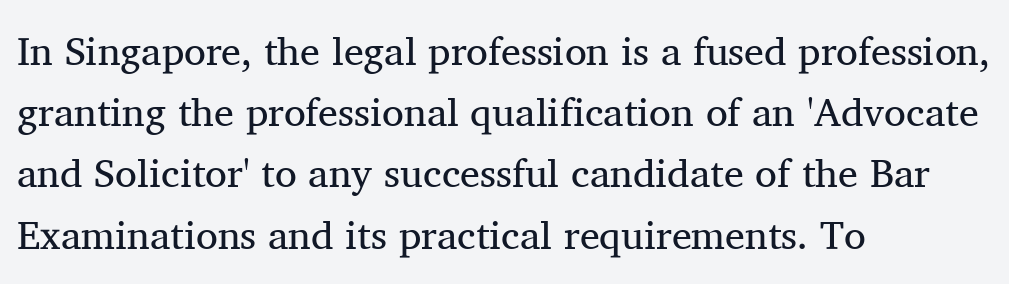
Q: Is the text bold? A: No.
Q: Is the text italic (slanted)? A: No, it is upright.
Q: Is the typeface a serif or a sans-serif typeface? A: Serif.
Q: Is the text underlined? A: No.
Q: How is the paragraph aligned? A: Left-aligned.
Q: Is the spacing between letters normal or unusually wide? A: Normal.
Q: Is the spacing between lines tight, normal or loose? A: Normal.
Q: Width (condensed, normal, or wide)? A: Normal.
Q: Stroke contrast? A: Medium.
Q: x-height? A: Medium.
Q: Monospaced? A: No.
